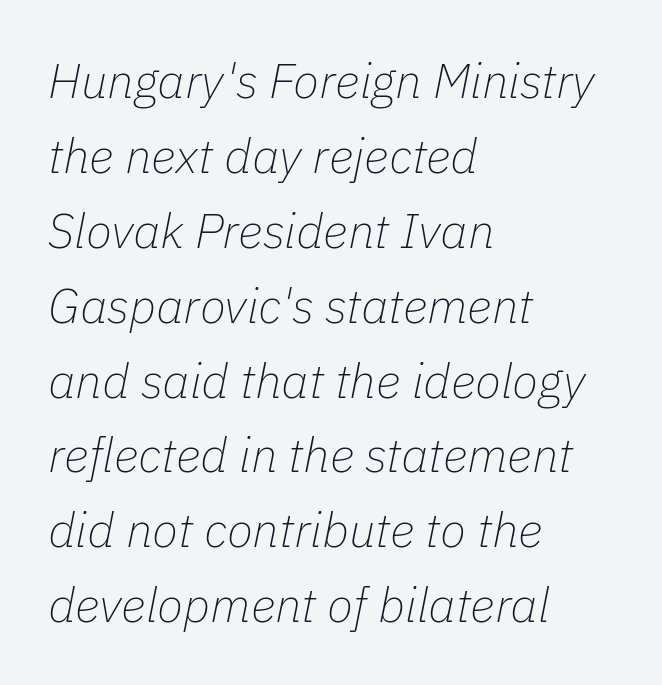
The image shows 48 px thin type, italic (leaning right); set left-aligned, normal line spacing (1.56x), normal letter spacing, not underlined; low stroke contrast and a medium x-height.
